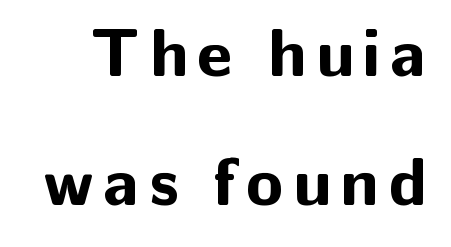
Stroke thickness is high; the sample reads as a true bold. Quick note: not italic, upright. The characters display no serif detailing; their extremities are plain. The space beneath each line is pristine and unruled. Do the characters align in a grid? No, the font is proportional.
